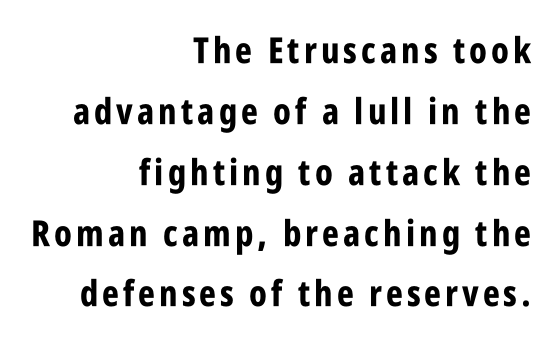
Underlining? Definitely not there. Chunky letters — that's bold for sure. Vertical spacing — default. Is this a fixed-width face? No — the glyphs have proportional, varying widths. Upright lettering throughout.
